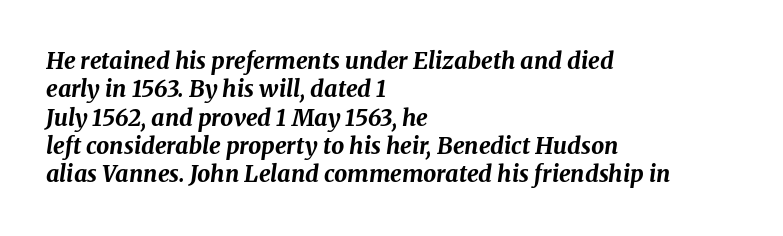
{"italic": "yes", "lean": "right", "slant_degrees": 8, "bold": "yes", "underline": "no", "align": "left", "line_spacing_ratio": 1.23, "letter_spacing": "normal", "letter_spacing_em": 0.0, "glyph_px": 23}
